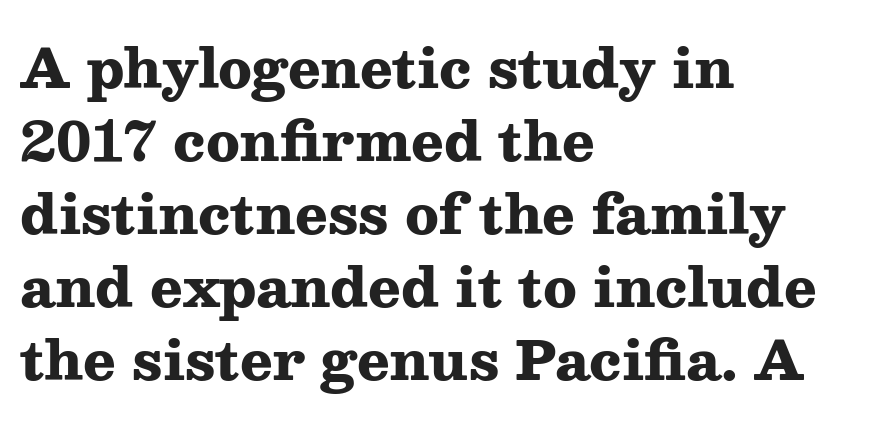
The image shows 54 px heavy, wide serif type, upright; set left-aligned, normal line spacing (1.35x), normal letter spacing, not underlined; medium stroke contrast and a medium x-height.
